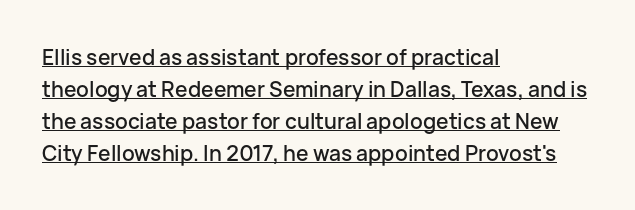
The image shows 21 px text type, upright; set left-aligned, normal line spacing (1.52x), normal letter spacing, underlined.
